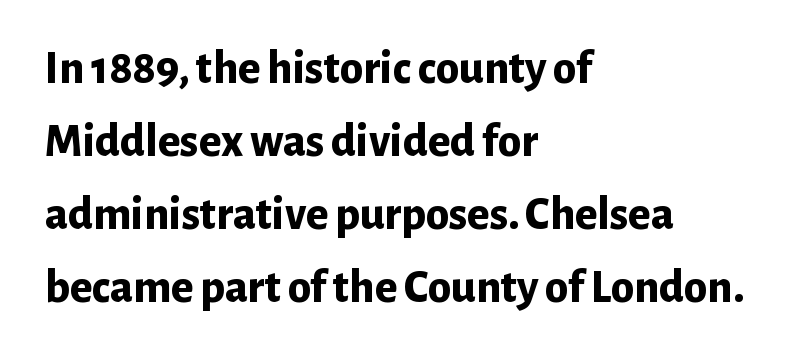
Q: Is the text bold? A: Yes.
Q: Is the text italic (slanted)? A: No, it is upright.
Q: Is the typeface a serif or a sans-serif typeface? A: Sans-serif.
Q: Is the text underlined? A: No.
Q: How is the paragraph aligned? A: Left-aligned.
Q: Is the spacing between letters normal or unusually wide? A: Normal.
Q: Is the spacing between lines tight, normal or loose? A: Normal.
Q: Width (condensed, normal, or wide)? A: Normal.
Q: Stroke contrast? A: Low.
Q: x-height? A: Medium.
Q: Monospaced? A: No.
